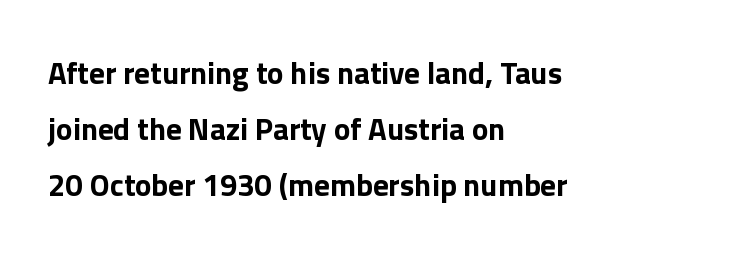
The image shows 31 px bold sans-serif type, upright; set left-aligned, line spacing 1.81x, normal letter spacing, not underlined; a medium x-height.
